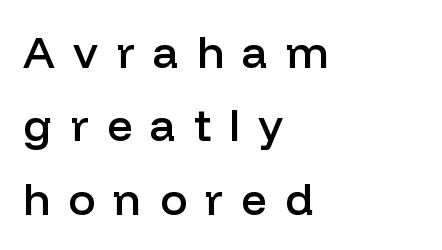
Q: Is the text bold? A: Semi-bold.
Q: Is the text italic (slanted)? A: No, it is upright.
Q: Is the typeface a serif or a sans-serif typeface? A: Sans-serif.
Q: Is the text underlined? A: No.
Q: How is the paragraph aligned? A: Left-aligned.
Q: Is the spacing between letters normal or unusually wide? A: Unusually wide.
Q: Is the spacing between lines tight, normal or loose? A: Normal.
Q: Width (condensed, normal, or wide)? A: Normal.
Q: Stroke contrast? A: Low.
Q: x-height? A: Medium.
Q: Monospaced? A: No.
